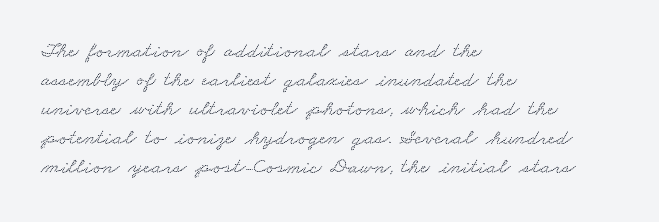
Q: Is the text underlined? A: No.
Q: How is the paragraph aligned? A: Left-aligned.
Q: Is the spacing between letters normal or unusually wide? A: Normal.
Q: Is the spacing between lines tight, normal or loose? A: Normal.
